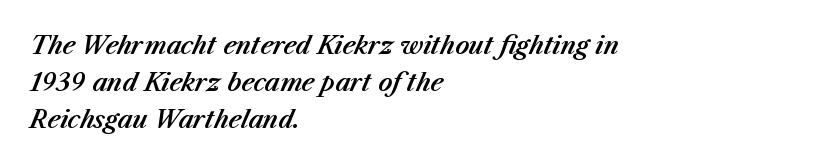
{"italic": "yes", "lean": "right", "slant_degrees": 23, "underline": "no", "align": "left", "line_spacing": "normal", "line_spacing_ratio": 1.54, "letter_spacing": "normal", "letter_spacing_em": 0.0, "glyph_px": 24}
